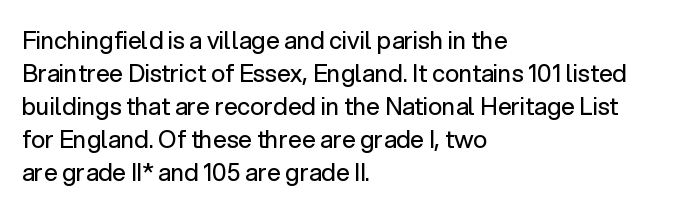
The image shows 24 px text type, upright; set left-aligned, normal line spacing (1.38x), normal letter spacing, not underlined.
